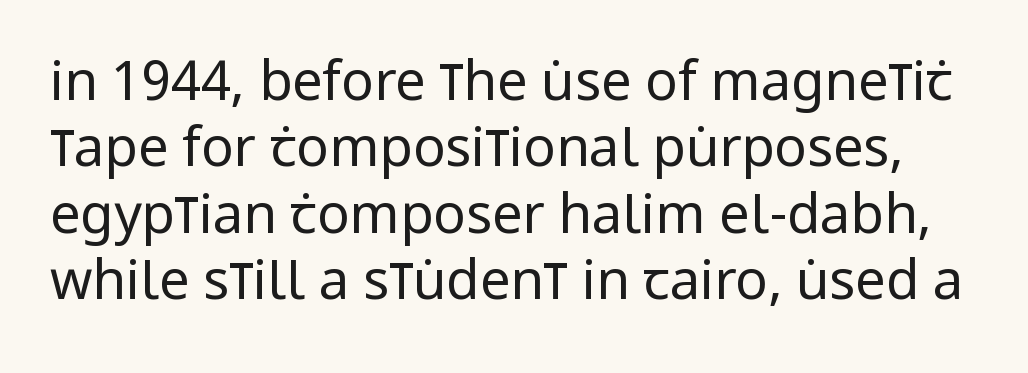
The image shows 54 px regular-weight, condensed sans-serif type, upright; set line spacing 1.23x, normal letter spacing, not underlined; low stroke contrast and a large x-height.
